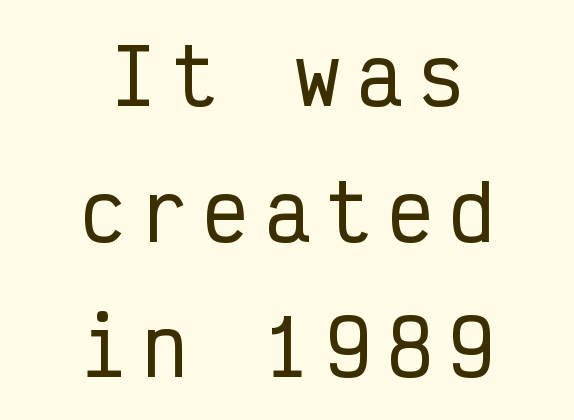
The image shows 75 px condensed sans-serif type, upright, monospaced; set centered, line spacing 1.81x, unusually wide letter spacing (+0.22 em), not underlined; low stroke contrast and a medium x-height.
